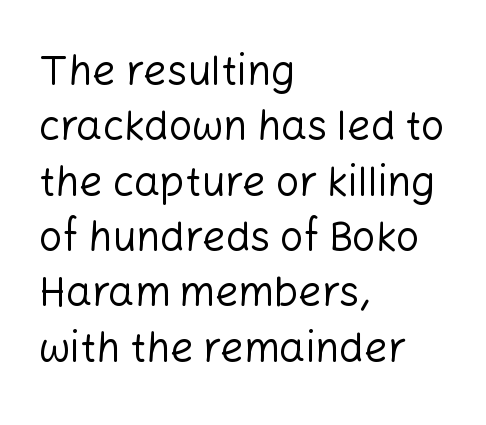
Does the copy run flush right? No — it runs flush left. The rendering uses natural spacing where letterforms have individual widths. The characters are drawn with everyday or finer stroke widths. Here the glyphs are tracked normally, forming tight word shapes.
